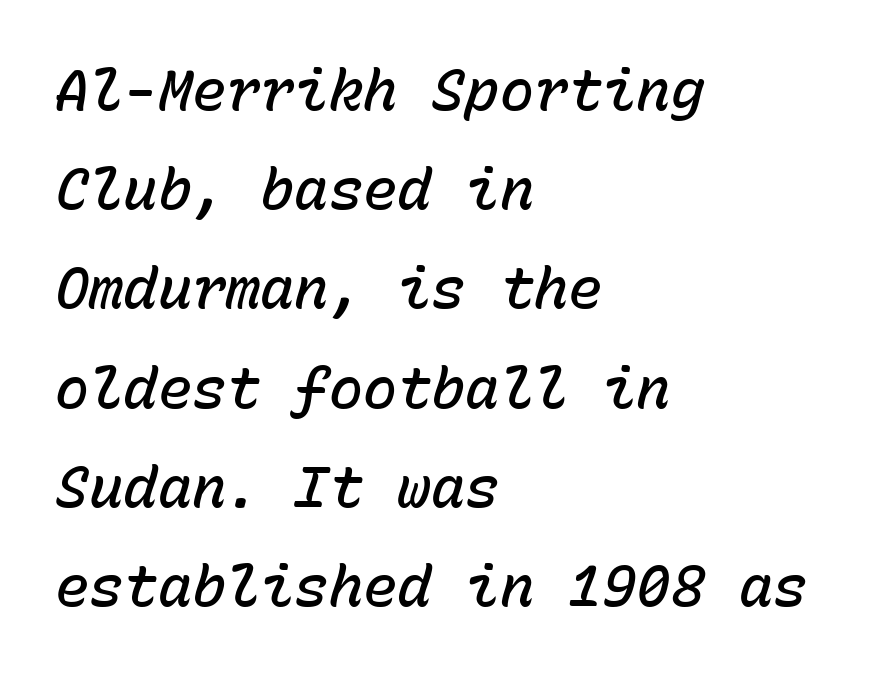
Unmarked baselines from the first word to the last. Style check: oblique. You could call the tracking neutral — neither tight nor loose. Alignment: flush left.
